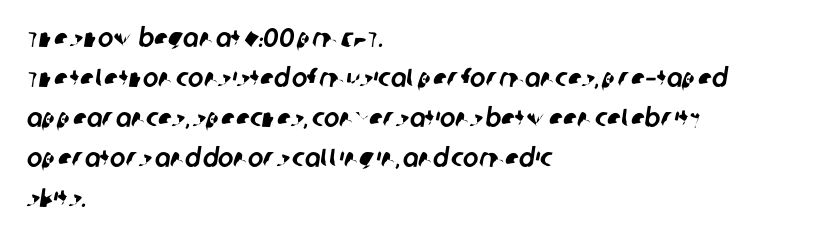
{"underline": "no", "align": "left", "line_spacing": "normal", "line_spacing_ratio": 1.54, "letter_spacing": "normal", "letter_spacing_em": 0.0, "glyph_px": 26}
